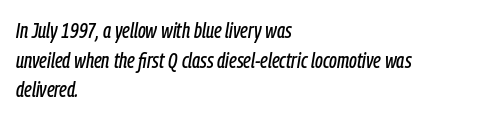
The image shows 22 px text type, italic (leaning right); set left-aligned, normal line spacing (1.35x), normal letter spacing, not underlined.
